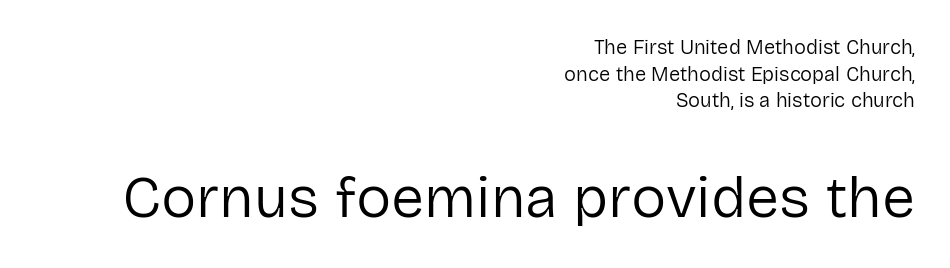
The image shows 59 px regular-weight sans-serif type, upright; set right-aligned, normal line spacing (1.33x), normal letter spacing, not underlined; the second (bottom) block is 2.95x larger; low stroke contrast and a medium x-height.
